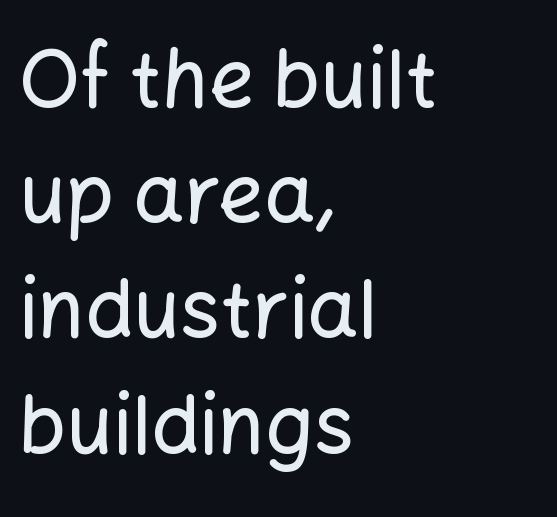
The rendering anchors every line to the left-hand side. Unlike a traditional serif, this face leaves its strokes unadorned. Do the characters align in a grid? No, the font is proportional. The line texture is even and compact thanks to regular tracking.
